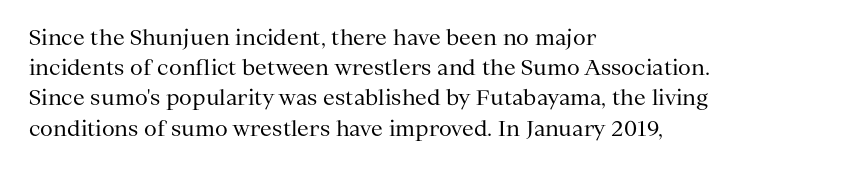
{"italic": "no", "bold": "no", "underline": "no", "align": "left", "line_spacing": "normal", "line_spacing_ratio": 1.44, "letter_spacing": "normal", "letter_spacing_em": 0.0, "glyph_px": 21}
